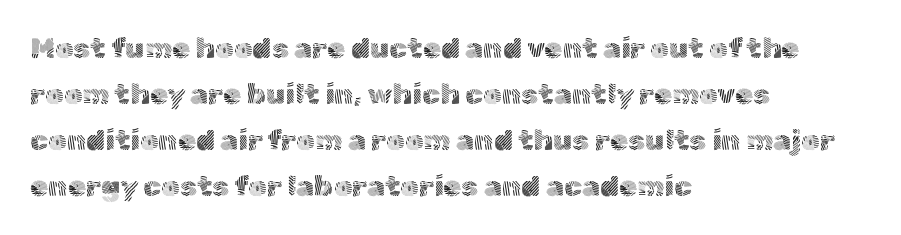
Q: Is the text bold? A: No.
Q: Is the text italic (slanted)? A: No, it is upright.
Q: Is the typeface a serif or a sans-serif typeface? A: Sans-serif.
Q: Is the text underlined? A: No.
Q: How is the paragraph aligned? A: Left-aligned.
Q: Is the spacing between letters normal or unusually wide? A: Normal.
Q: Is the spacing between lines tight, normal or loose? A: Normal.
Q: Width (condensed, normal, or wide)? A: Normal.
Q: x-height? A: Medium.
Q: Monospaced? A: No.
